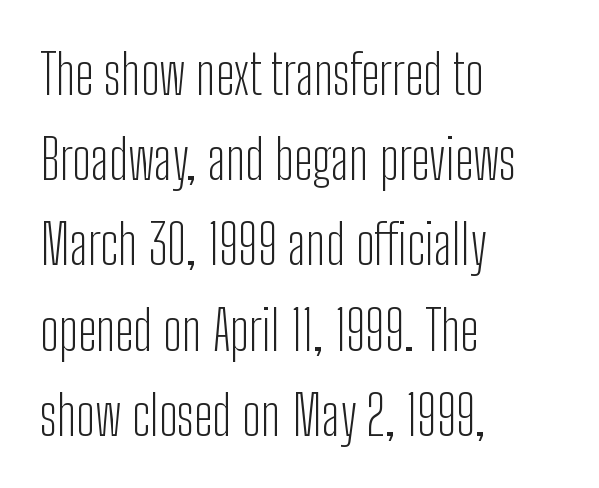
Leading matches the norm, producing a regular column. What kind of face is this? One without serifs — a sans. Notice how the passage keeps a crisp vertical edge on the left only. Varying glyph widths throughout — classic text-font behaviour. Descender tails drop into unmarked territory. The type is set solid horizontally, with unmodified tracking.
